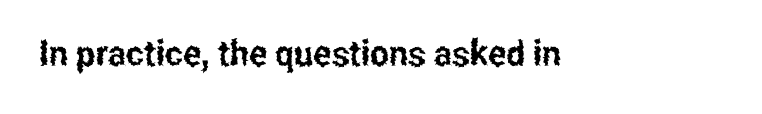
Q: Is the text italic (slanted)? A: No, it is upright.
Q: Is the typeface a serif or a sans-serif typeface? A: Sans-serif.
Q: Is the text underlined? A: No.
Q: Is the spacing between letters normal or unusually wide? A: Normal.
Q: Width (condensed, normal, or wide)? A: Condensed.
Q: Stroke contrast? A: Low.
Q: x-height? A: Medium.
Q: Monospaced? A: No.
